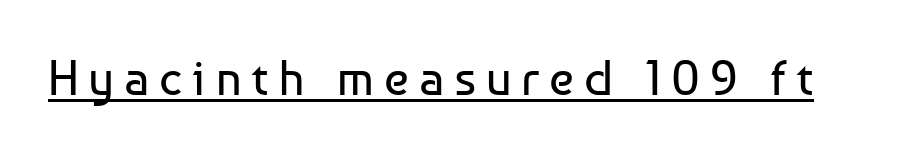
The image shows 49 px regular-weight sans-serif type, upright; set unusually wide letter spacing (+0.21 em), underlined; low stroke contrast and a medium x-height.
